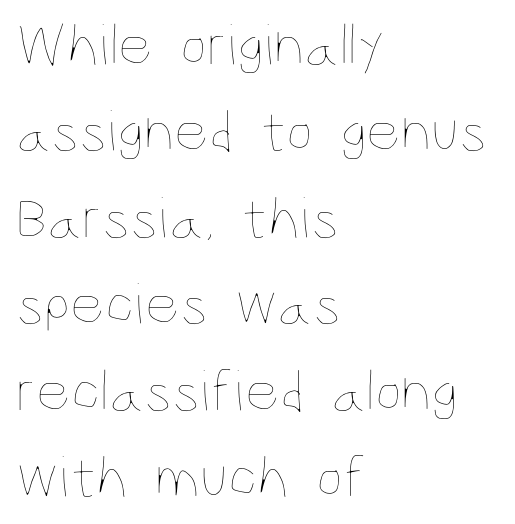
The image shows 60 px thin, condensed type, upright; set left-aligned, normal line spacing (1.44x), normal letter spacing, not underlined; low stroke contrast and a large x-height.
